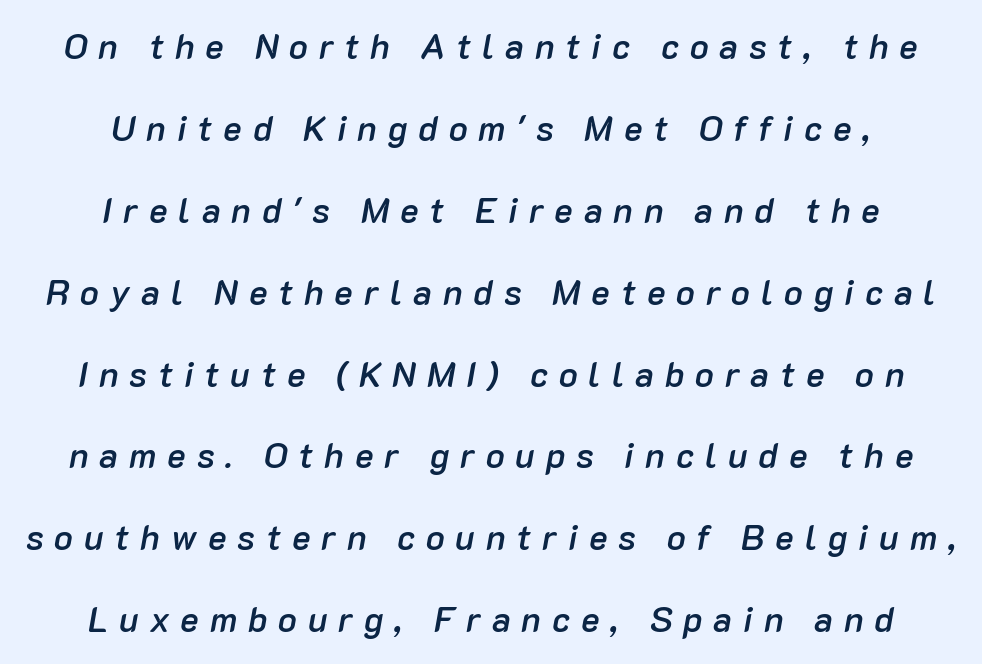
{"italic": "yes", "lean": "right", "slant_degrees": 10, "bold": "semi", "weight": "semibold", "width": "normal", "stroke_contrast": "low", "x_height": "medium", "monospaced": "no", "underline": "no", "align": "center", "line_spacing": "loose", "line_spacing_ratio": 2.34, "letter_spacing": "wide", "letter_spacing_em": 0.31, "glyph_px": 35}
